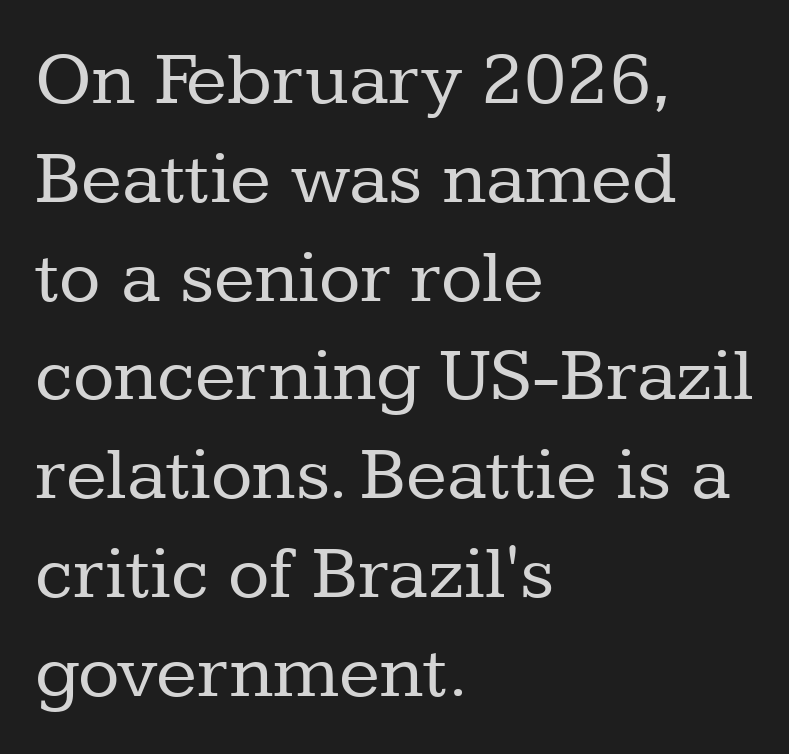
Q: Is the text bold? A: No.
Q: Is the text italic (slanted)? A: No, it is upright.
Q: Is the typeface a serif or a sans-serif typeface? A: Serif.
Q: Is the text underlined? A: No.
Q: How is the paragraph aligned? A: Left-aligned.
Q: Is the spacing between letters normal or unusually wide? A: Normal.
Q: Is the spacing between lines tight, normal or loose? A: Normal.
Q: Width (condensed, normal, or wide)? A: Normal.
Q: Stroke contrast? A: Low.
Q: x-height? A: Medium.
Q: Monospaced? A: No.
